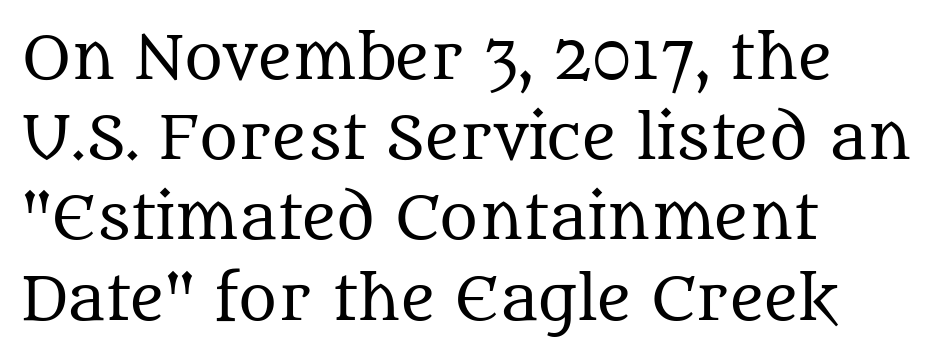
{"serif": "yes", "italic": "no", "bold": "no", "weight": "regular", "width": "normal", "stroke_contrast": "medium", "x_height": "large", "monospaced": "no", "underline": "no", "align": "left", "line_spacing": "normal", "line_spacing_ratio": 1.36, "letter_spacing": "normal", "letter_spacing_em": 0.0, "glyph_px": 59}
